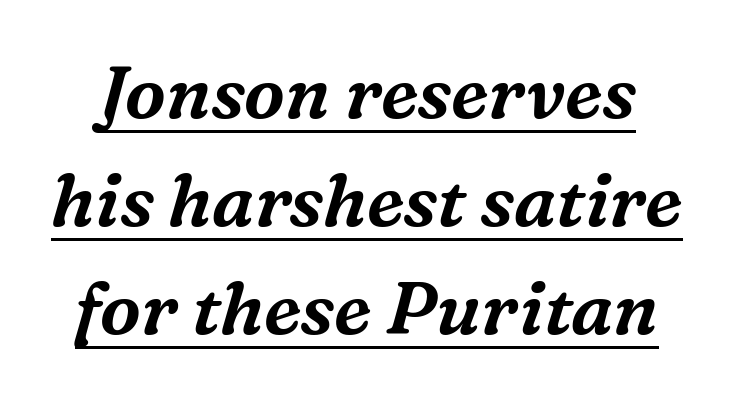
Q: Is the text italic (slanted)? A: Yes, it leans right by about 16 degrees.
Q: Is the typeface a serif or a sans-serif typeface? A: Serif.
Q: Is the text underlined? A: Yes.
Q: Is the spacing between letters normal or unusually wide? A: Normal.
Q: Is the spacing between lines tight, normal or loose? A: Normal.
Q: Width (condensed, normal, or wide)? A: Normal.
Q: Stroke contrast? A: Medium.
Q: x-height? A: Medium.
Q: Monospaced? A: No.
